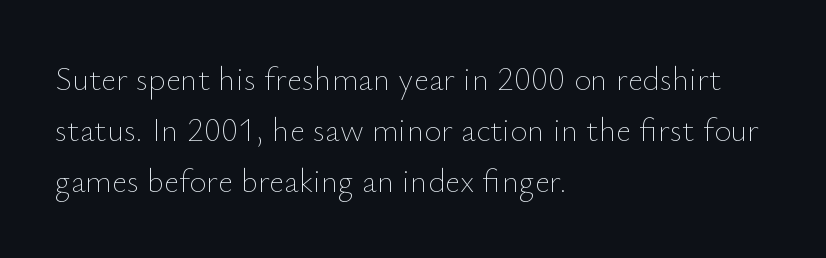
{"italic": "no", "bold": "no", "weight": "thin", "width": "normal", "stroke_contrast": "low", "x_height": "small", "monospaced": "no", "underline": "no", "align": "left", "line_spacing": "normal", "line_spacing_ratio": 1.55, "letter_spacing": "normal", "letter_spacing_em": 0.0, "glyph_px": 33}
